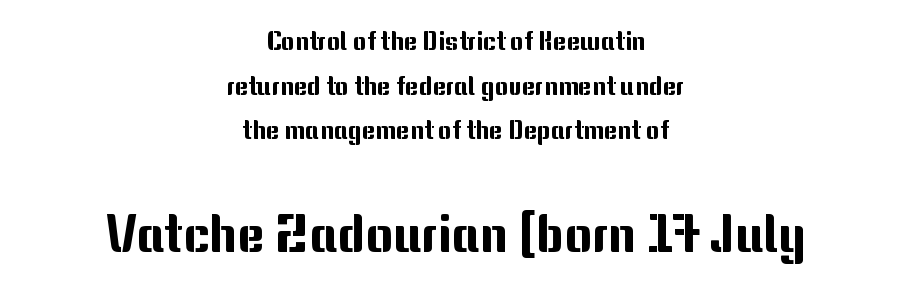
Q: Is the text italic (slanted)? A: No, it is upright.
Q: Is the typeface a serif or a sans-serif typeface? A: Sans-serif.
Q: Is the text underlined? A: No.
Q: How is the paragraph aligned? A: Centered.
Q: Is the spacing between letters normal or unusually wide? A: Normal.
Q: Which block of text is set in a larger size, the first (top) or the second (bottom)? A: The second (bottom) one.
Q: Width (condensed, normal, or wide)? A: Normal.
Q: Stroke contrast? A: Medium.
Q: x-height? A: Medium.
Q: Monospaced? A: No.
